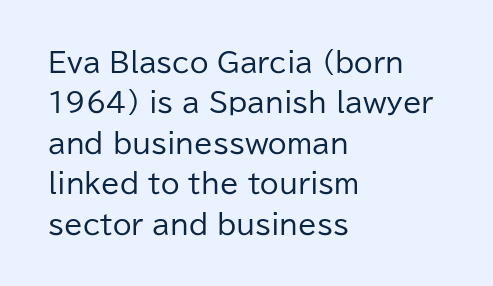
The passage shown stacks its lines at a standard gap. Students, note that the glyphs here touch the page at normal intervals. This reads as an unemphasized weight, regular at the heaviest. Typeset ragged right — the left edge is the straight one. No italicization has been applied; the sample stays upright.
